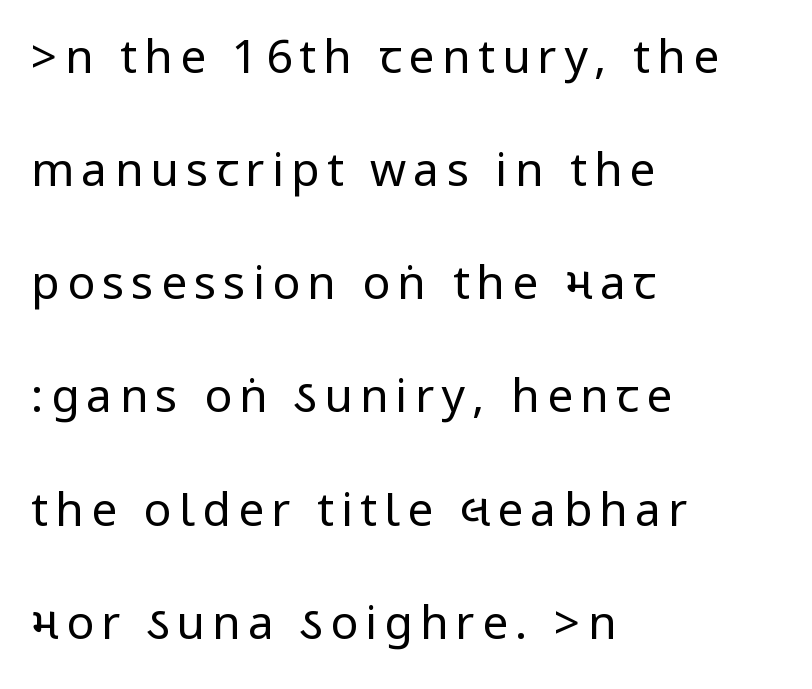
The passage shown is not underscored anywhere. The axis of the letterforms is exactly vertical. You could fit nearly another row in the gap between these rows. The letters look calm and open, with moderate or lighter stems.
